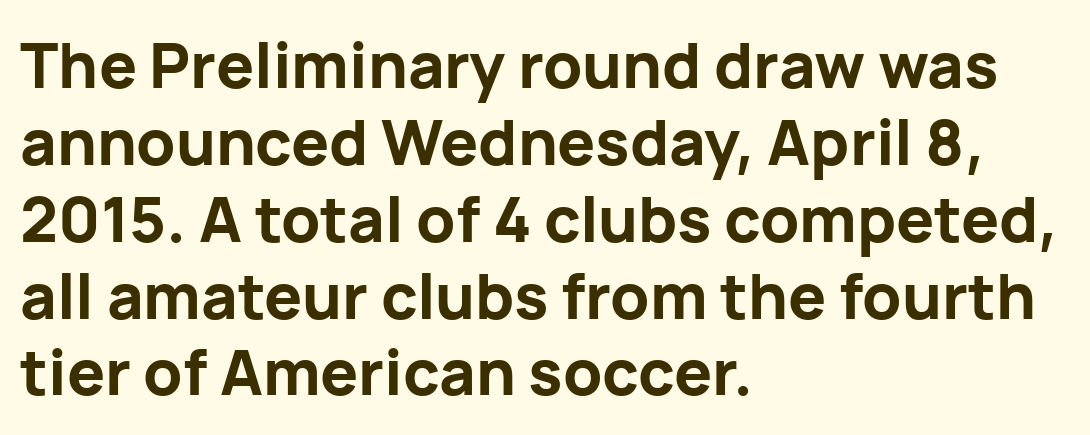
{"serif": "no", "italic": "no", "bold": "yes", "weight": "bold", "width": "normal", "stroke_contrast": "low", "x_height": "medium", "monospaced": "no", "underline": "no", "align": "left", "line_spacing_ratio": 1.22, "letter_spacing": "normal", "letter_spacing_em": 0.0, "glyph_px": 63}
